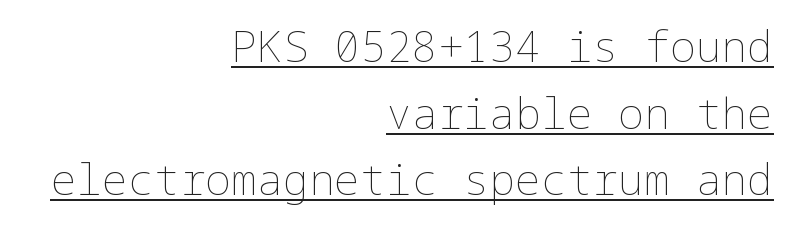
The image shows 43 px thin type, upright; set right-aligned, normal line spacing (1.55x), normal letter spacing, underlined; low stroke contrast and a medium x-height.
